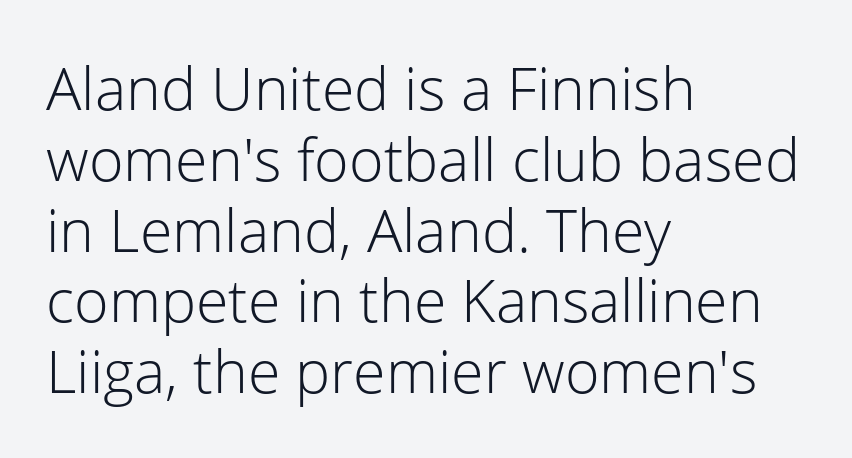
Q: Is the text bold? A: No.
Q: Is the text italic (slanted)? A: No, it is upright.
Q: Is the typeface a serif or a sans-serif typeface? A: Sans-serif.
Q: Is the text underlined? A: No.
Q: How is the paragraph aligned? A: Left-aligned.
Q: Is the spacing between letters normal or unusually wide? A: Normal.
Q: Width (condensed, normal, or wide)? A: Normal.
Q: Stroke contrast? A: Low.
Q: x-height? A: Medium.
Q: Monospaced? A: No.
